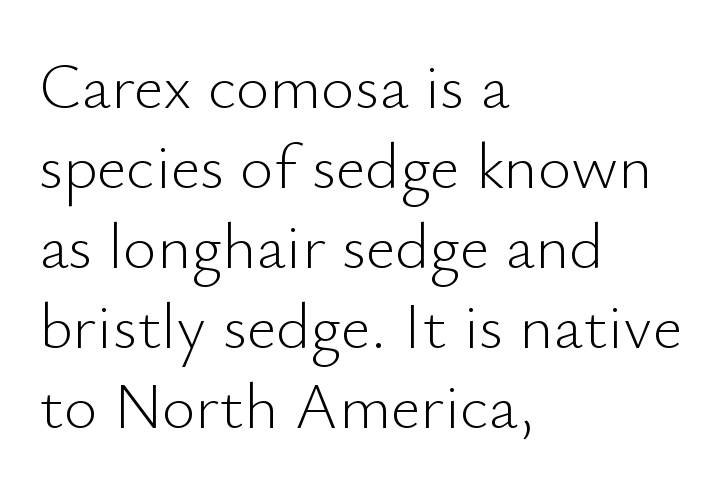
The space directly below the letters is spotless. Nobody touched the tracking dial on this one. Notice how the stems are strictly vertical — no italics here. Caption: face not bold, strokes unweighted. Each letter's strokes conclude bluntly, with no projecting serifs.
